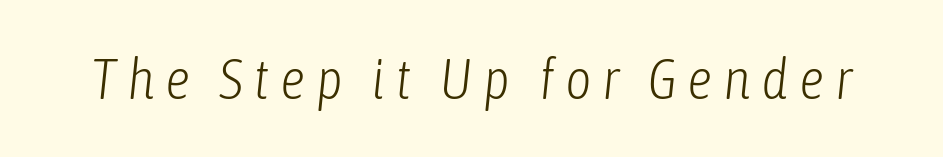
{"italic": "yes", "lean": "right", "slant_degrees": 6, "bold": "no", "weight": "light", "width": "condensed", "stroke_contrast": "low", "x_height": "medium", "monospaced": "no", "underline": "no", "glyph_px": 57}
